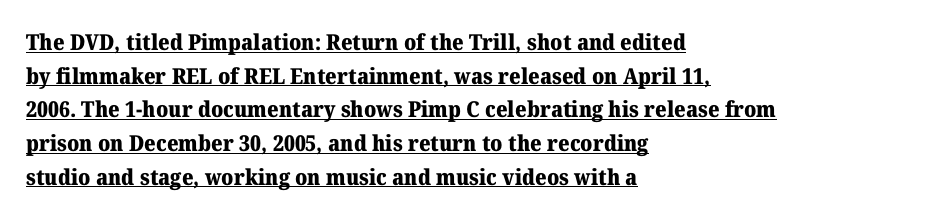
Like a heading marked for emphasis, these lines bear an underscore. Italic: no, the glyphs are upright roman. These lines sit exactly where default settings would place them. Its strokes are broad and dark, the hallmark of bold type. The type is set solid horizontally, with unmodified tracking. The text block is weighted toward the left margin, trailing off unevenly rightward.
